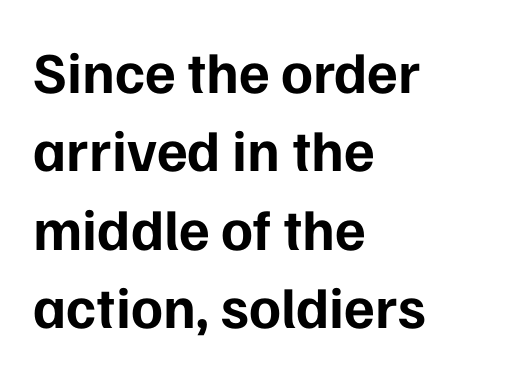
{"serif": "no", "italic": "no", "bold": "yes", "weight": "bold", "width": "normal", "stroke_contrast": "low", "x_height": "medium", "monospaced": "no", "underline": "no", "align": "left", "line_spacing": "normal", "line_spacing_ratio": 1.35, "letter_spacing": "normal", "letter_spacing_em": 0.0, "glyph_px": 58}
